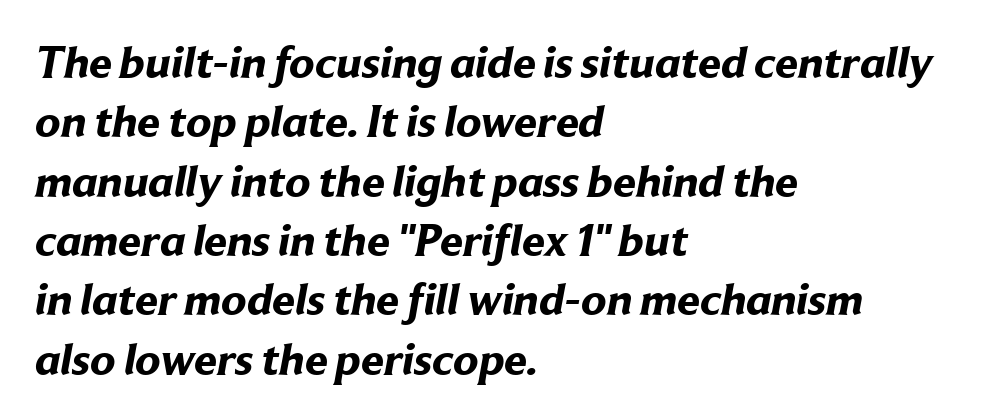
The image shows 46 px bold sans-serif type; set left-aligned, normal line spacing (1.29x), normal letter spacing, not underlined; low stroke contrast and a medium x-height.
